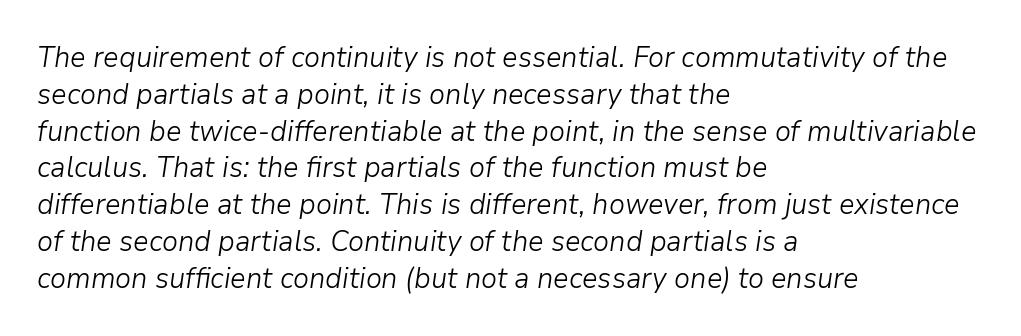
Q: Is the text bold? A: No.
Q: Is the text italic (slanted)? A: Yes, it leans right by about 9 degrees.
Q: Is the text underlined? A: No.
Q: How is the paragraph aligned? A: Left-aligned.
Q: Is the spacing between letters normal or unusually wide? A: Normal.
Q: Is the spacing between lines tight, normal or loose? A: Normal.
Q: Width (condensed, normal, or wide)? A: Normal.
Q: Stroke contrast? A: Low.
Q: x-height? A: Medium.
Q: Monospaced? A: No.
